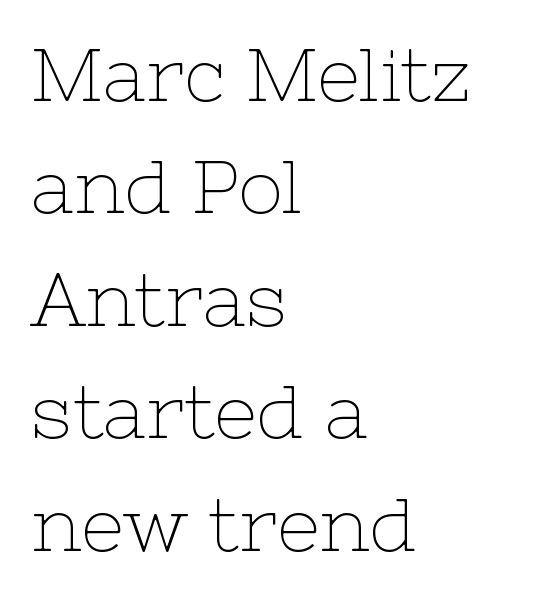
{"serif": "yes", "italic": "no", "bold": "no", "weight": "thin", "width": "normal", "stroke_contrast": "low", "x_height": "medium", "monospaced": "no", "underline": "no", "align": "left", "line_spacing": "normal", "line_spacing_ratio": 1.5, "letter_spacing": "normal", "letter_spacing_em": 0.0, "glyph_px": 75}
